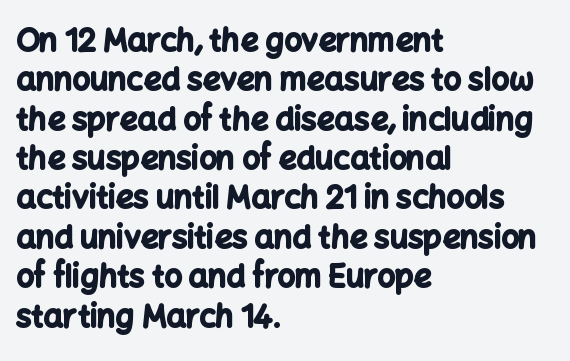
The typesetter chose a ragged-right arrangement here. A typesetter would call this zero additional tracking. A full-strength bold gives these letters their thick strokes. Nope, no serifs anywhere on these letters. Italic? Not at all — the glyphs are vertical. Do the characters align in a grid? No, the font is proportional.
